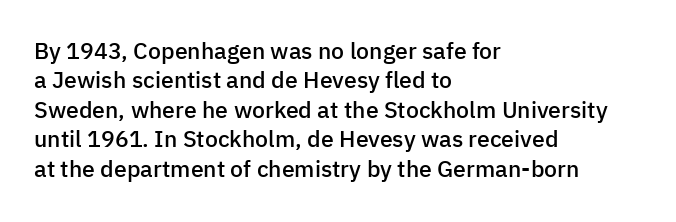
All the whitespace from short lines collects on the right. You could call the tracking neutral — neither tight nor loose. The axis of the letterforms is exactly vertical. Honestly, there is no underline to notice here at all.
